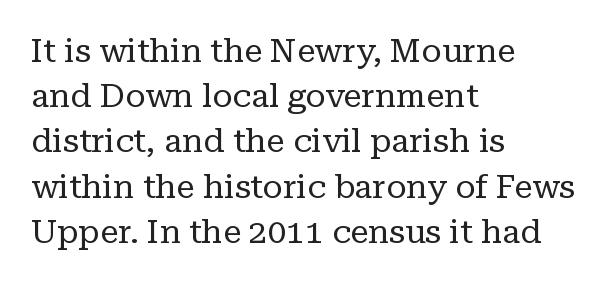
{"serif": "yes", "italic": "no", "bold": "no", "weight": "regular", "width": "normal", "stroke_contrast": "low", "x_height": "medium", "monospaced": "no", "underline": "no", "align": "left", "line_spacing": "normal", "line_spacing_ratio": 1.37, "letter_spacing": "normal", "letter_spacing_em": 0.0, "glyph_px": 33}
